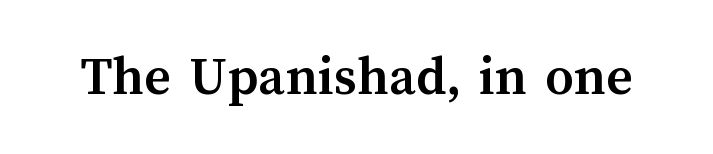
Q: Is the text bold? A: Yes.
Q: Is the text italic (slanted)? A: No, it is upright.
Q: Is the text underlined? A: No.
Q: Is the spacing between letters normal or unusually wide? A: Normal.
Q: Width (condensed, normal, or wide)? A: Normal.
Q: Stroke contrast? A: Medium.
Q: x-height? A: Medium.
Q: Monospaced? A: No.
